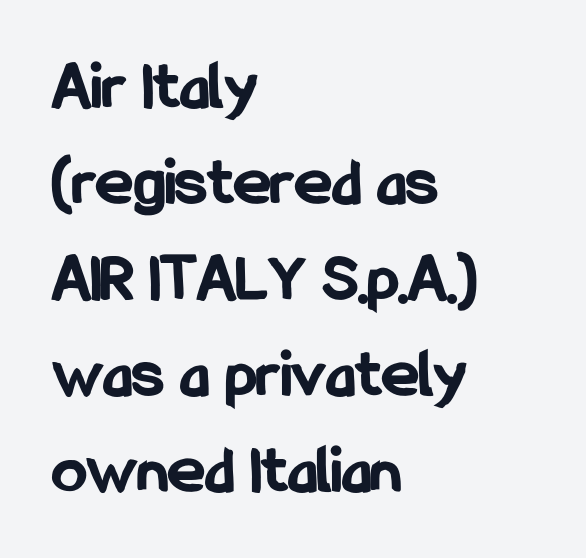
Q: Is the text bold? A: Yes.
Q: Is the text italic (slanted)? A: No, it is upright.
Q: Is the typeface a serif or a sans-serif typeface? A: Sans-serif.
Q: Is the text underlined? A: No.
Q: How is the paragraph aligned? A: Left-aligned.
Q: Is the spacing between letters normal or unusually wide? A: Normal.
Q: Is the spacing between lines tight, normal or loose? A: Normal.
Q: Width (condensed, normal, or wide)? A: Condensed.
Q: Stroke contrast? A: Low.
Q: x-height? A: Medium.
Q: Monospaced? A: No.
